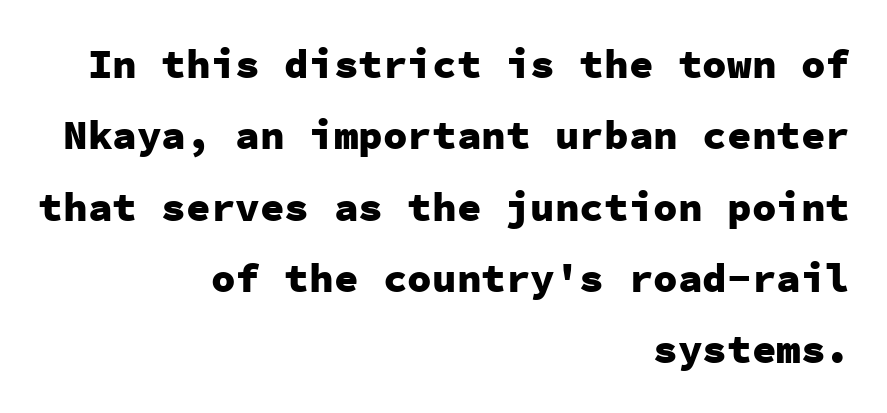
How are the letters spaced? Ordinarily, with no added tracking. The string is rendered with underlining switched off. Unlike a traditional serif, this face leaves its strokes unadorned. Here the designer chose a console-style face with uniform glyph widths. Italic: no, the glyphs are upright roman.
